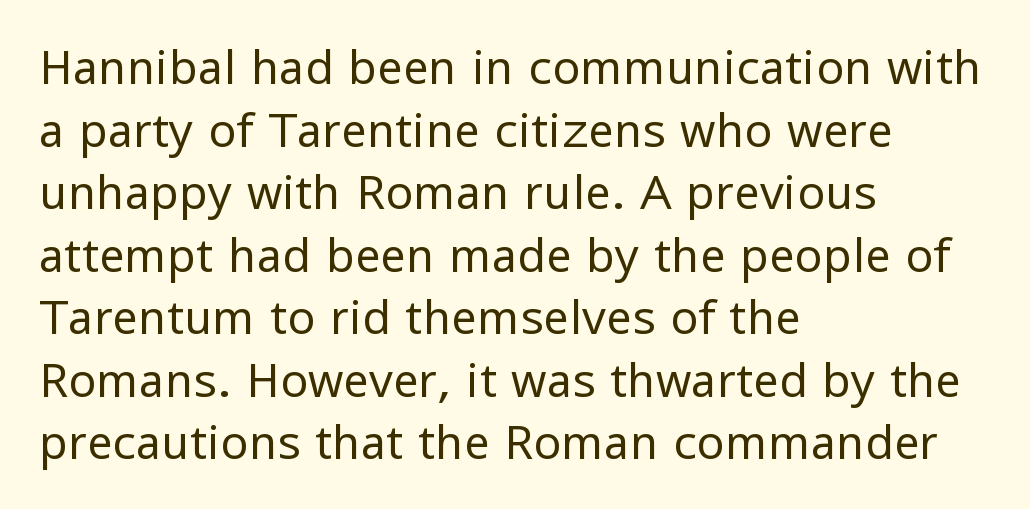
The image shows 46 px regular-weight sans-serif type, upright; set left-aligned, normal line spacing (1.36x), normal letter spacing, not underlined; low stroke contrast and a medium x-height.
